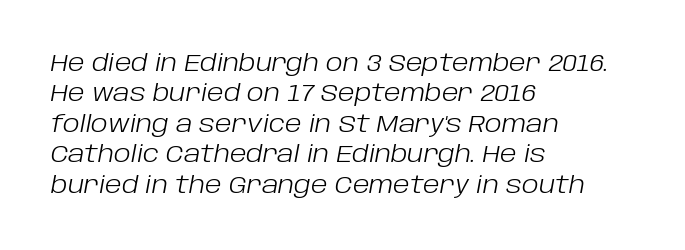
Q: Is the text bold? A: No.
Q: Is the text italic (slanted)? A: Yes, it leans right by about 10 degrees.
Q: Is the text underlined? A: No.
Q: How is the paragraph aligned? A: Left-aligned.
Q: Is the spacing between letters normal or unusually wide? A: Normal.
Q: Is the spacing between lines tight, normal or loose? A: Normal.
